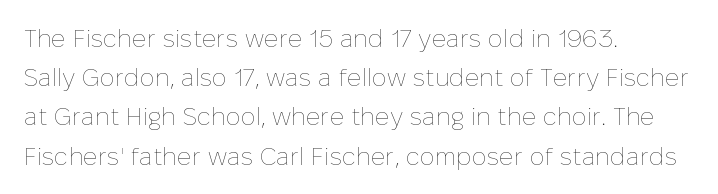
Q: Is the text bold? A: No.
Q: Is the text italic (slanted)? A: No, it is upright.
Q: Is the text underlined? A: No.
Q: How is the paragraph aligned? A: Left-aligned.
Q: Is the spacing between letters normal or unusually wide? A: Normal.
Q: Is the spacing between lines tight, normal or loose? A: Normal.
